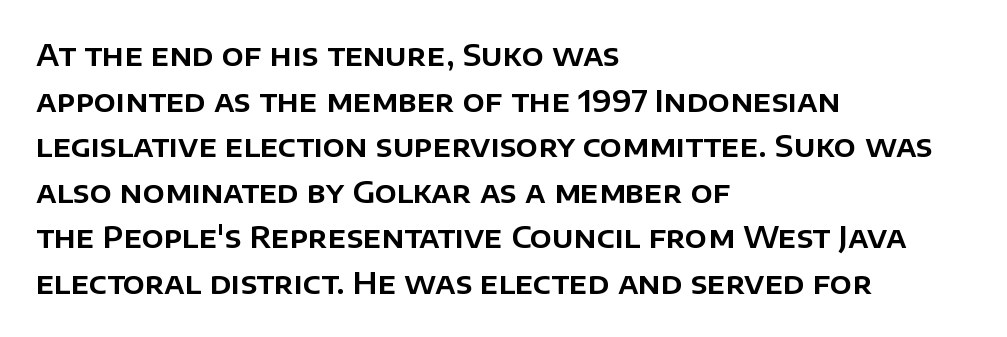
The image shows 29 px sans-serif type, upright; set left-aligned, normal line spacing (1.57x), normal letter spacing, not underlined; low stroke contrast and a large x-height.
